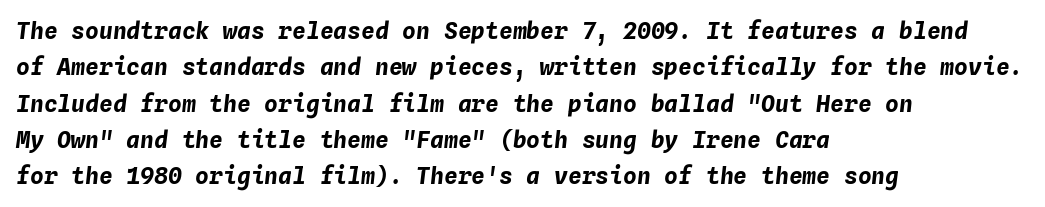
The gaps between neighbouring characters are ordinary and unremarkable. The whole block is typeset with a tilt. The lines sit at an ordinary, default distance from one another. The glyphs are unaccompanied by any horizontal stroke below them. Notice how thick the strokes are: this is what a full bold looks like.
